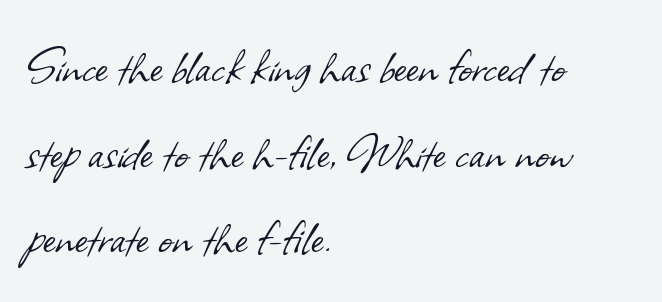
Q: Is the text bold? A: No.
Q: Is the typeface a serif or a sans-serif typeface? A: Sans-serif.
Q: Is the text underlined? A: No.
Q: How is the paragraph aligned? A: Left-aligned.
Q: Is the spacing between letters normal or unusually wide? A: Normal.
Q: Is the spacing between lines tight, normal or loose? A: Normal.
Q: Width (condensed, normal, or wide)? A: Normal.
Q: Stroke contrast? A: Low.
Q: x-height? A: Small.
Q: Monospaced? A: No.
